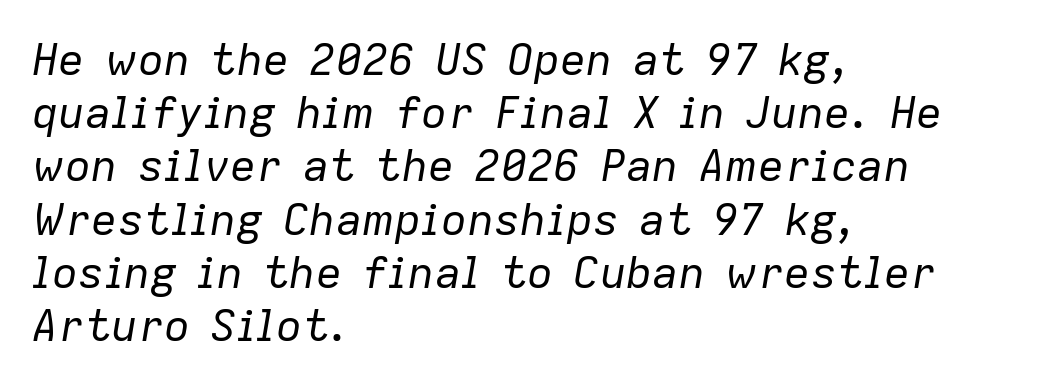
Short note: letters normally spaced. Underline: absent. Stems and bowls with no extra thickness — not bold. The lines in this sample share a left origin and differ only in where they stop. Characters are canted at an angle relative to the baseline's perpendicular. Each letter keeps its own natural width here, so spacing adapts to shape.
